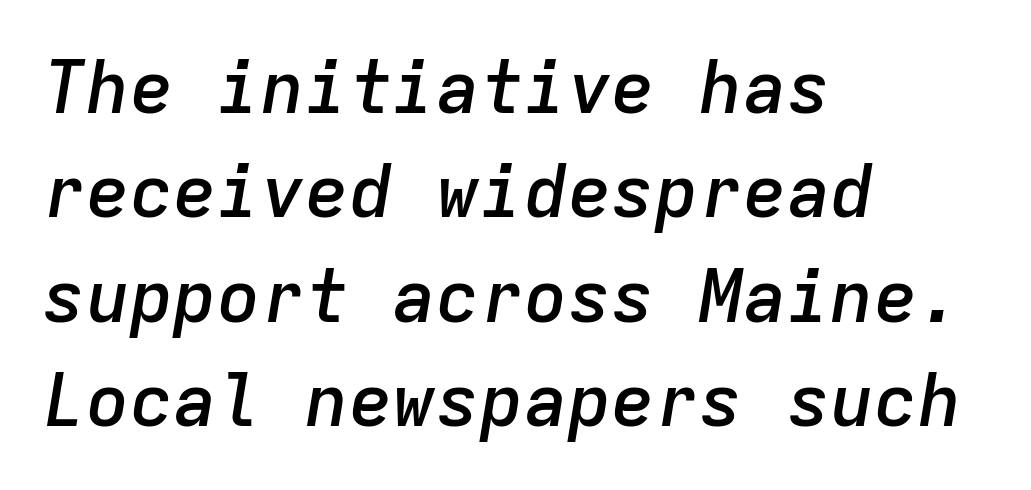
The image shows 73 px semibold type, italic (leaning right), monospaced; set left-aligned, normal line spacing (1.43x), normal letter spacing, not underlined; low stroke contrast and a medium x-height.
